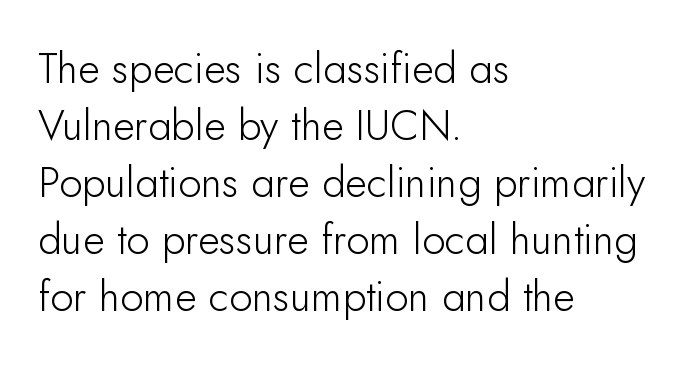
Q: Is the text bold? A: No.
Q: Is the text italic (slanted)? A: No, it is upright.
Q: Is the typeface a serif or a sans-serif typeface? A: Sans-serif.
Q: Is the text underlined? A: No.
Q: How is the paragraph aligned? A: Left-aligned.
Q: Is the spacing between letters normal or unusually wide? A: Normal.
Q: Is the spacing between lines tight, normal or loose? A: Normal.
Q: Width (condensed, normal, or wide)? A: Normal.
Q: Stroke contrast? A: Low.
Q: x-height? A: Small.
Q: Monospaced? A: No.
